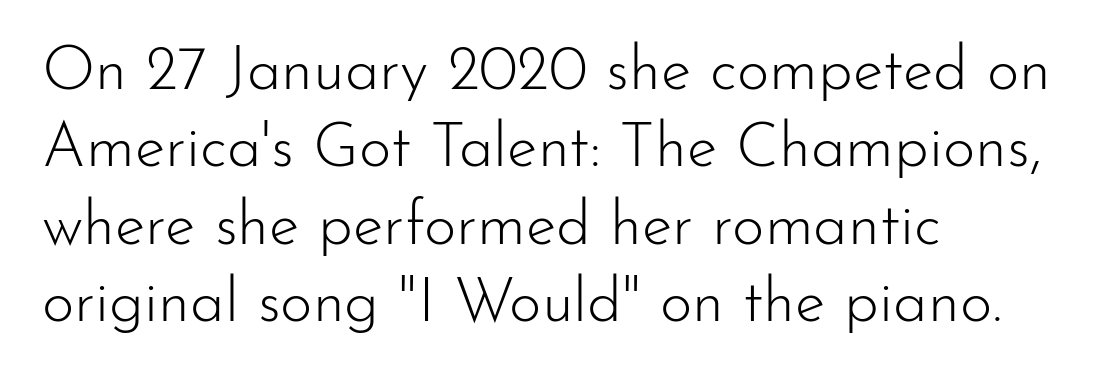
{"serif": "no", "italic": "no", "bold": "no", "weight": "light", "width": "normal", "stroke_contrast": "low", "x_height": "small", "monospaced": "no", "underline": "no", "align": "left", "line_spacing": "normal", "line_spacing_ratio": 1.25, "letter_spacing": "normal", "letter_spacing_em": 0.0, "glyph_px": 62}
